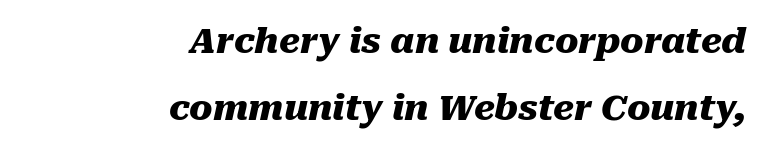
The leading is generous, giving the passage an open texture. Is the type slanted? Yes — the strokes lean at a clear angle. Stroke thickness is high; the sample reads as a true bold. Reading down the block, your eye finds every line finishing at a fixed right position.
